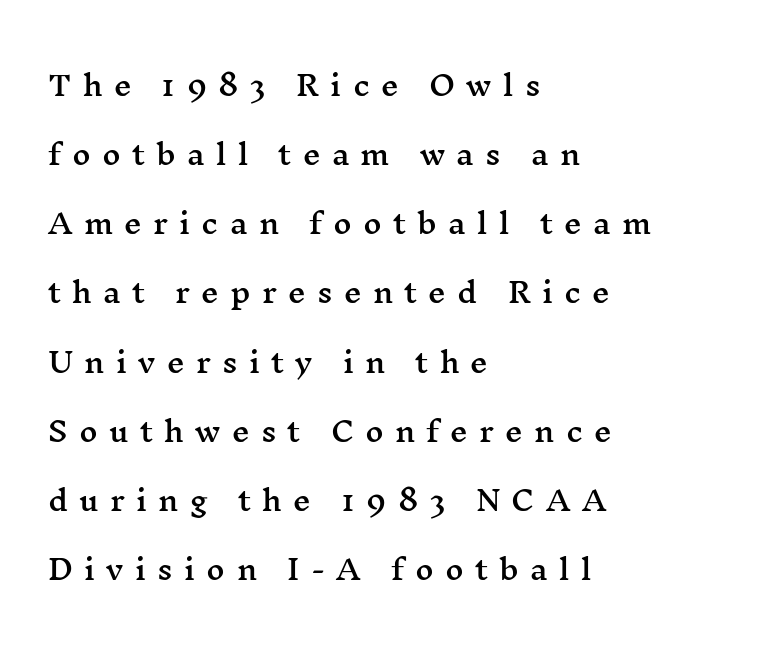
{"serif": "yes", "italic": "no", "width": "wide", "stroke_contrast": "medium", "x_height": "medium", "monospaced": "no", "underline": "no", "align": "left", "line_spacing": "loose", "line_spacing_ratio": 2.47, "letter_spacing": "wide", "letter_spacing_em": 0.4, "glyph_px": 28}
